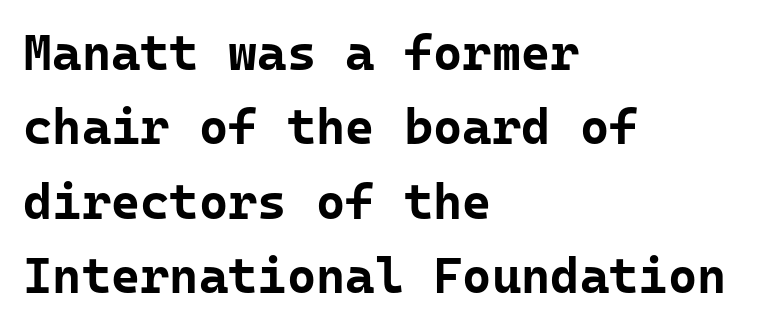
The image shows 50 px bold sans-serif type, upright, monospaced; set left-aligned, normal line spacing (1.49x), normal letter spacing, not underlined; low stroke contrast and a medium x-height.
